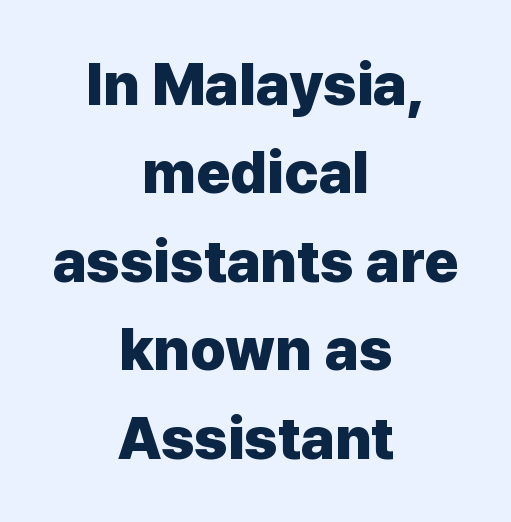
The image shows 59 px heavy sans-serif type, upright; set centered, normal line spacing (1.5x), normal letter spacing, not underlined; low stroke contrast and a medium x-height.
